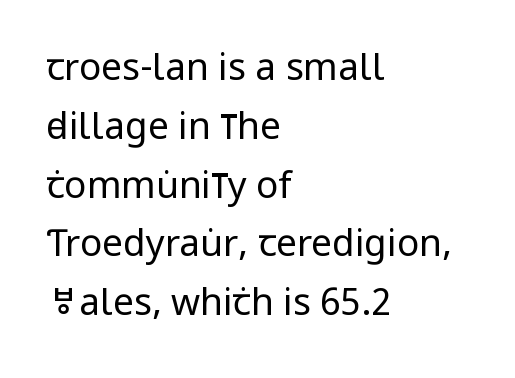
Q: Is the text bold? A: No.
Q: Is the text italic (slanted)? A: No, it is upright.
Q: Is the typeface a serif or a sans-serif typeface? A: Sans-serif.
Q: Is the text underlined? A: No.
Q: How is the paragraph aligned? A: Left-aligned.
Q: Is the spacing between letters normal or unusually wide? A: Normal.
Q: Is the spacing between lines tight, normal or loose? A: Normal.
Q: Width (condensed, normal, or wide)? A: Condensed.
Q: Stroke contrast? A: Low.
Q: x-height? A: Large.
Q: Monospaced? A: No.
